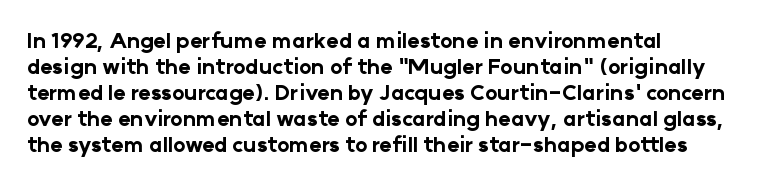
Q: Is the text bold? A: Yes.
Q: Is the text italic (slanted)? A: No, it is upright.
Q: Is the text underlined? A: No.
Q: How is the paragraph aligned? A: Left-aligned.
Q: Is the spacing between letters normal or unusually wide? A: Normal.
